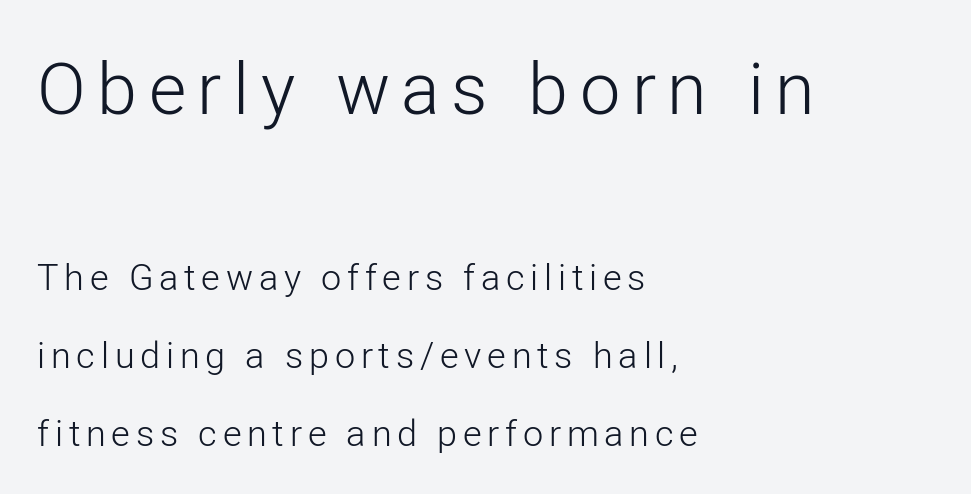
The letters carry no serifs — their stems end cleanly without finishing strokes. Every character sits straight up, as roman type does. Nothing heavy about these letters — not bold at all. Just letters on the line, the space beneath them empty. The letters advance in unequal steps, a hallmark of proportional type. Compare the two chunks: the upper has the greater cap height.
